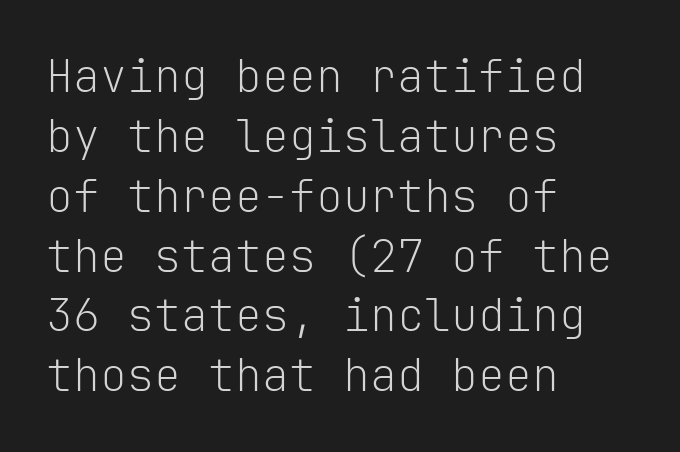
The image shows 45 px light sans-serif type, upright, monospaced; set left-aligned, normal line spacing (1.33x), normal letter spacing, not underlined; low stroke contrast and a medium x-height.
